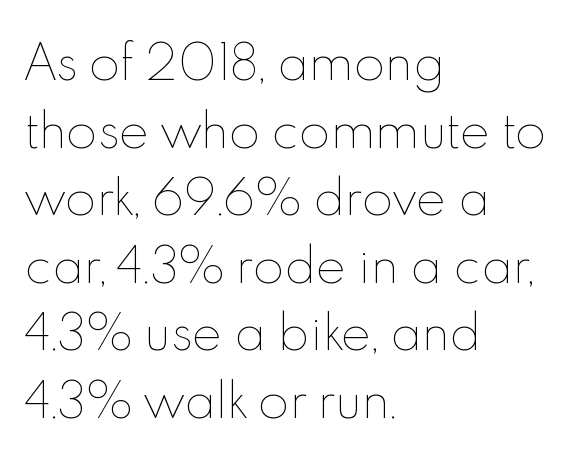
Q: Is the text bold? A: No.
Q: Is the text italic (slanted)? A: No, it is upright.
Q: Is the text underlined? A: No.
Q: How is the paragraph aligned? A: Left-aligned.
Q: Is the spacing between letters normal or unusually wide? A: Normal.
Q: Is the spacing between lines tight, normal or loose? A: Normal.
Q: Width (condensed, normal, or wide)? A: Normal.
Q: x-height? A: Small.
Q: Monospaced? A: No.
